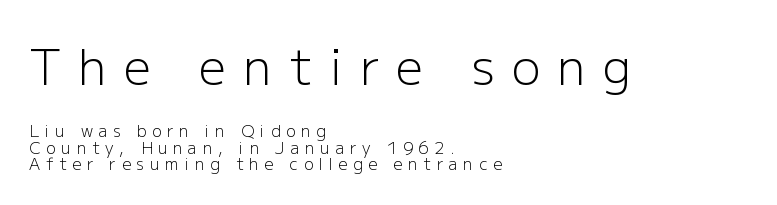
{"serif": "no", "italic": "no", "bold": "no", "weight": "light", "width": "normal", "stroke_contrast": "low", "x_height": "medium", "monospaced": "no", "underline": "no", "align": "left", "line_spacing": "tight", "line_spacing_ratio": 1.05, "letter_spacing": "wide", "letter_spacing_em": 0.36, "larger_block": "first", "size_ratio": 3.0, "glyph_px": 48}
